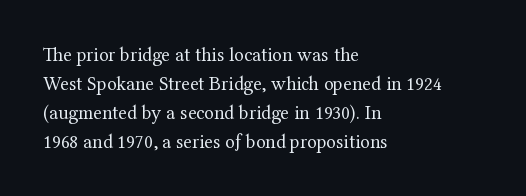
{"italic": "no", "bold": "no", "underline": "no", "align": "left", "line_spacing": "normal", "line_spacing_ratio": 1.45, "letter_spacing": "normal", "letter_spacing_em": 0.0, "glyph_px": 20}
